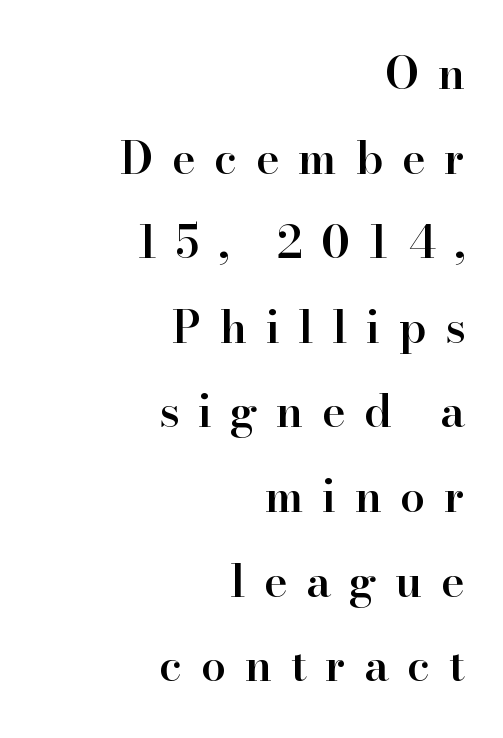
{"serif": "yes", "italic": "no", "bold": "semi", "weight": "semibold", "width": "normal", "stroke_contrast": "high", "x_height": "small", "monospaced": "no", "underline": "no", "align": "right", "line_spacing_ratio": 1.88, "letter_spacing": "wide", "letter_spacing_em": 0.41, "glyph_px": 45}
